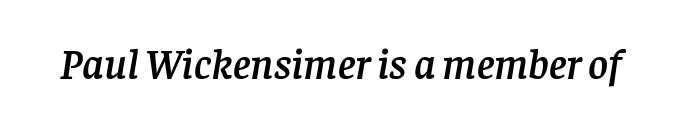
Q: Is the text italic (slanted)? A: Yes, it leans right by about 8 degrees.
Q: Is the typeface a serif or a sans-serif typeface? A: Serif.
Q: Is the text underlined? A: No.
Q: Is the spacing between letters normal or unusually wide? A: Normal.
Q: Width (condensed, normal, or wide)? A: Normal.
Q: Stroke contrast? A: Low.
Q: x-height? A: Large.
Q: Monospaced? A: No.
